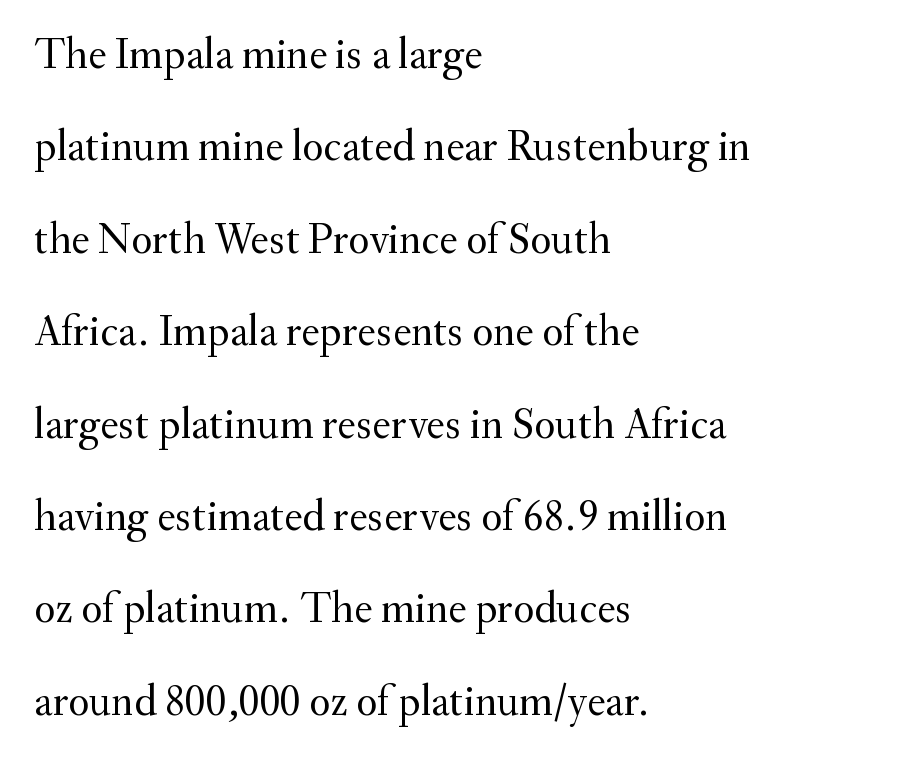
Q: Is the text bold? A: No.
Q: Is the text italic (slanted)? A: No, it is upright.
Q: Is the typeface a serif or a sans-serif typeface? A: Serif.
Q: Is the text underlined? A: No.
Q: How is the paragraph aligned? A: Left-aligned.
Q: Is the spacing between letters normal or unusually wide? A: Normal.
Q: Is the spacing between lines tight, normal or loose? A: Loose.
Q: Width (condensed, normal, or wide)? A: Normal.
Q: Stroke contrast? A: Medium.
Q: x-height? A: Small.
Q: Monospaced? A: No.
